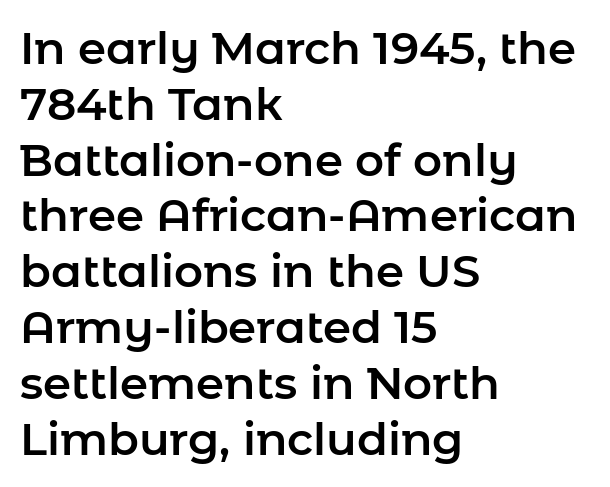
The text block is weighted toward the left margin, trailing off unevenly rightward. The typography opts for an upright posture over an oblique one. These lines are rendered in a variable-pitch font. The baseline area is clear. The face used here is a sans, in the tradition of grotesques and geometrics. Nothing unusual about the tracking: characters are spaced as the font intends.
